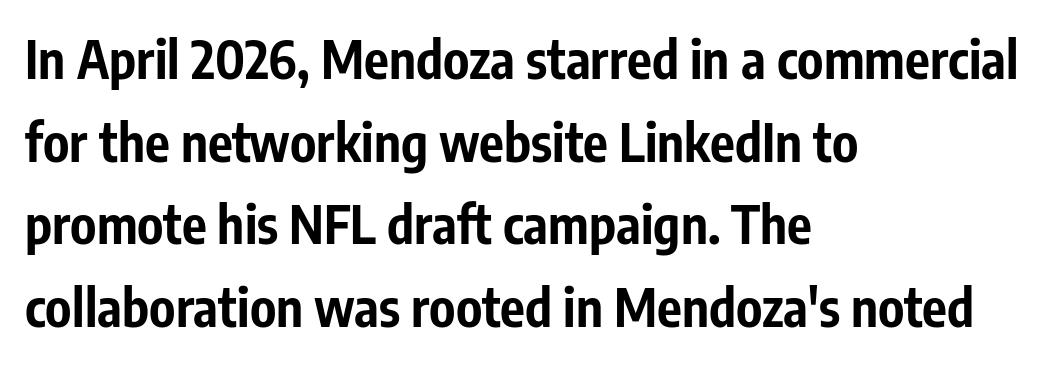
The image shows 52 px bold, condensed sans-serif type, upright; set left-aligned, normal line spacing (1.59x), normal letter spacing, not underlined; low stroke contrast and a medium x-height.
